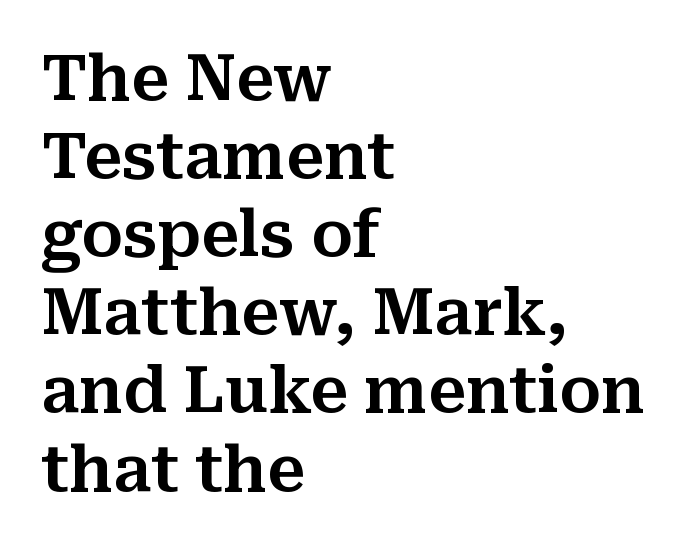
The image shows 63 px serif type, upright; set left-aligned, line spacing 1.24x, normal letter spacing, not underlined; medium stroke contrast and a medium x-height.
